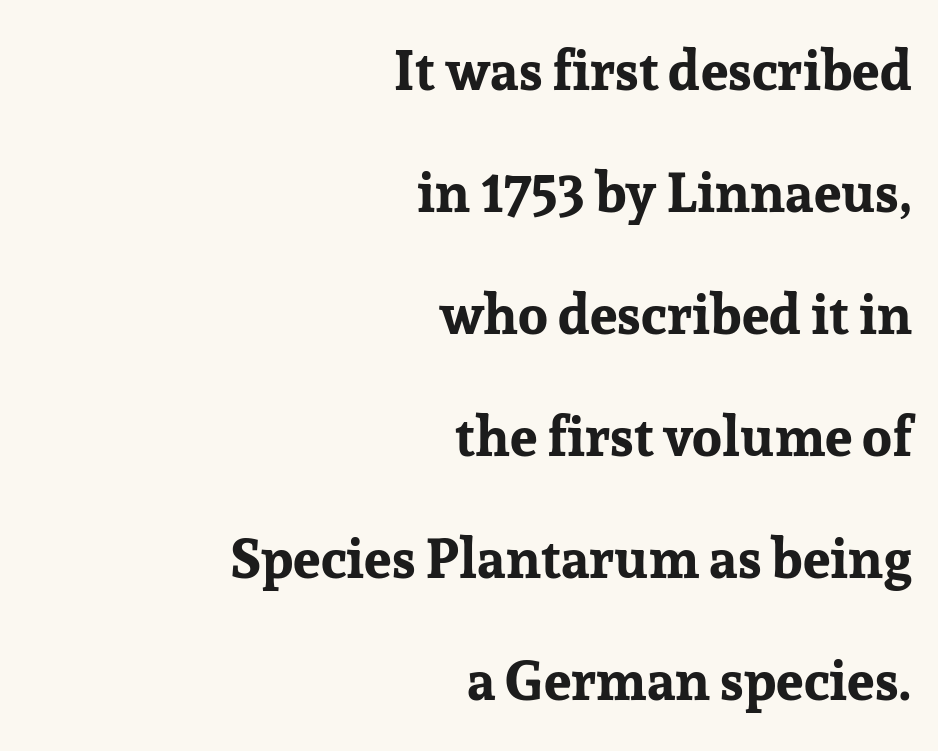
Q: Is the text bold? A: Yes.
Q: Is the text italic (slanted)? A: No, it is upright.
Q: Is the typeface a serif or a sans-serif typeface? A: Serif.
Q: Is the text underlined? A: No.
Q: How is the paragraph aligned? A: Right-aligned.
Q: Is the spacing between letters normal or unusually wide? A: Normal.
Q: Is the spacing between lines tight, normal or loose? A: Loose.
Q: Width (condensed, normal, or wide)? A: Normal.
Q: Stroke contrast? A: Low.
Q: x-height? A: Medium.
Q: Monospaced? A: No.
